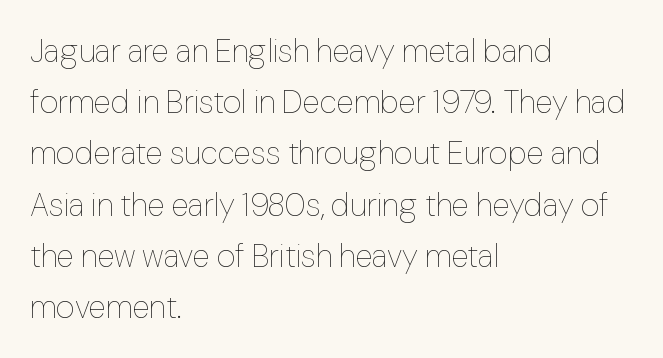
The image shows 32 px thin type, upright; set left-aligned, normal line spacing (1.6x), normal letter spacing, not underlined; low stroke contrast and a medium x-height.
